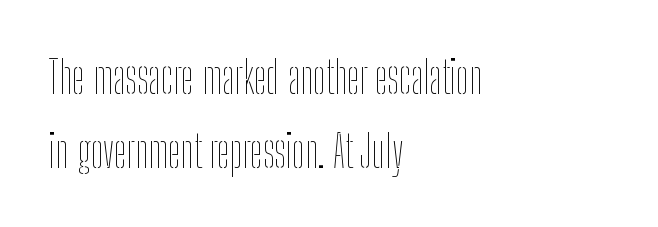
The letterforms sit at book weight or below. Think of a printed novel: that variable character pitch is what you see here. These lines are set flush left with a ragged right edge. Horizontal bands of white between lines are of average thickness.
